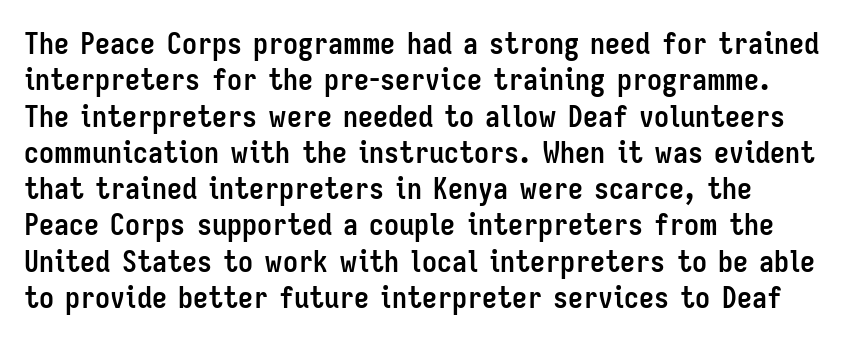
{"serif": "no", "italic": "no", "bold": "yes", "weight": "semibold", "width": "condensed", "stroke_contrast": "low", "x_height": "medium", "monospaced": "no", "underline": "no", "line_spacing_ratio": 1.21, "letter_spacing": "normal", "letter_spacing_em": 0.0, "glyph_px": 30}
